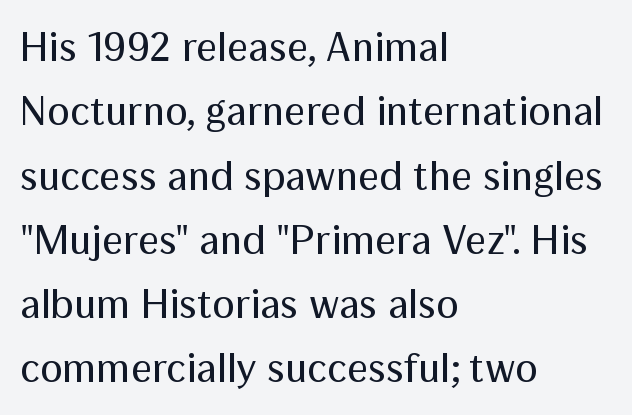
{"serif": "no", "italic": "no", "bold": "no", "weight": "regular", "width": "normal", "stroke_contrast": "medium", "x_height": "medium", "monospaced": "no", "underline": "no", "align": "left", "line_spacing": "normal", "line_spacing_ratio": 1.53, "letter_spacing": "normal", "letter_spacing_em": 0.0, "glyph_px": 42}
